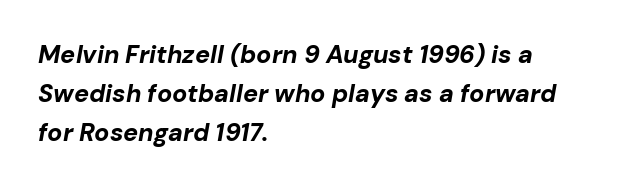
Q: Is the text bold? A: Yes.
Q: Is the text italic (slanted)? A: Yes, it leans right by about 10 degrees.
Q: Is the text underlined? A: No.
Q: How is the paragraph aligned? A: Left-aligned.
Q: Is the spacing between letters normal or unusually wide? A: Normal.
Q: Is the spacing between lines tight, normal or loose? A: Normal.
